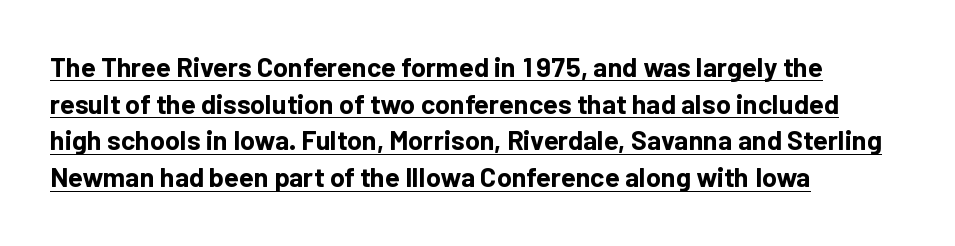
The image shows 27 px bold type, upright; set left-aligned, normal line spacing (1.36x), normal letter spacing, underlined.
